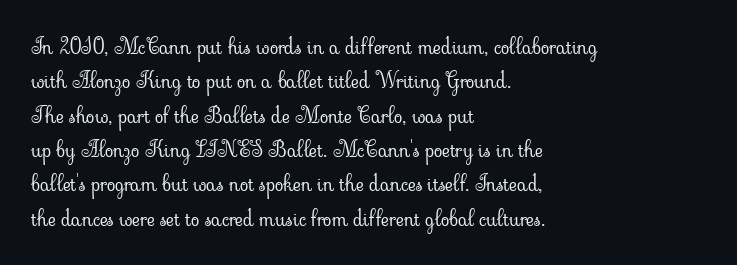
The specimen reads as upright at a glance. Is the stroke heavy? The answer is a plain regular-or-lighter. Clear beneath every line of the passage. Notice how descenders clear the ascenders below comfortably — that's standard leading.
